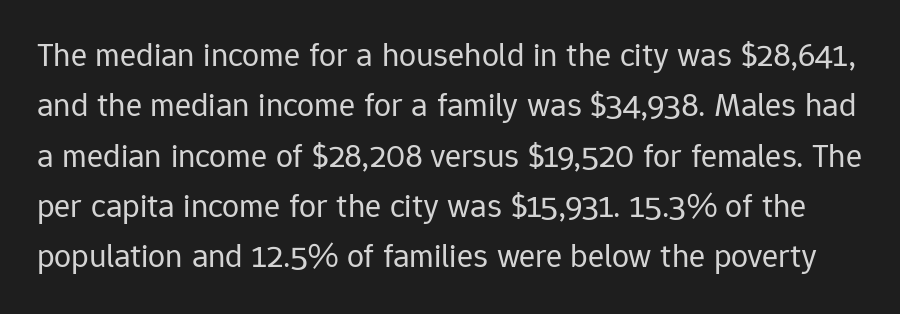
These glyphs show unthickened strokes, regular width or finer. The space beneath each line is pristine and unruled. Here the designer chose a conventional face with non-uniform glyph widths. The font's upright variant was chosen for this text. Baseline-to-baseline distance is the conventional proportion of letter height. Typographically, this falls in the sans-serif category.
